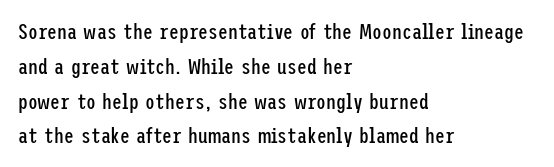
Q: Is the text bold? A: No.
Q: Is the text italic (slanted)? A: No, it is upright.
Q: Is the text underlined? A: No.
Q: How is the paragraph aligned? A: Left-aligned.
Q: Is the spacing between letters normal or unusually wide? A: Normal.
Q: Is the spacing between lines tight, normal or loose? A: Normal.
